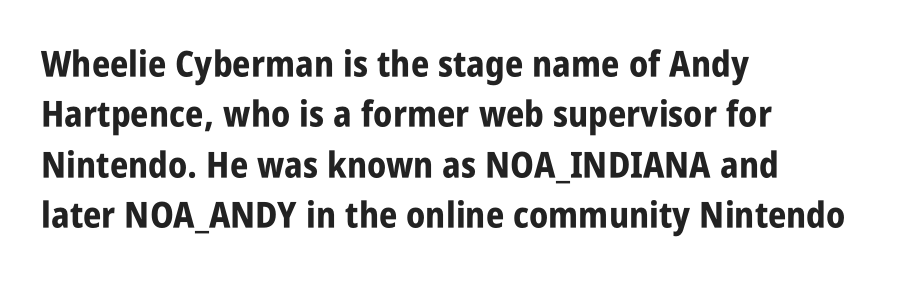
Regarding leading, the lines here are spaced in the standard way. The font family rendered here belongs to the sans-serif group. Thick stems and heavy bowls — unmistakably bold. These lines were composed using upright roman letters.
